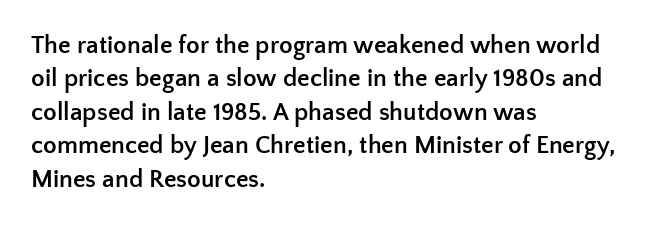
{"italic": "no", "bold": "yes", "underline": "no", "align": "left", "line_spacing": "normal", "line_spacing_ratio": 1.34, "letter_spacing": "normal", "letter_spacing_em": 0.0, "glyph_px": 25}
